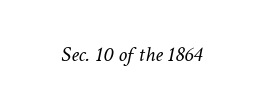
Q: Is the text bold? A: No.
Q: Is the text italic (slanted)? A: Yes, it leans right by about 11 degrees.
Q: Is the text underlined? A: No.
Q: How is the paragraph aligned? A: Centered.
Q: Is the spacing between letters normal or unusually wide? A: Normal.
